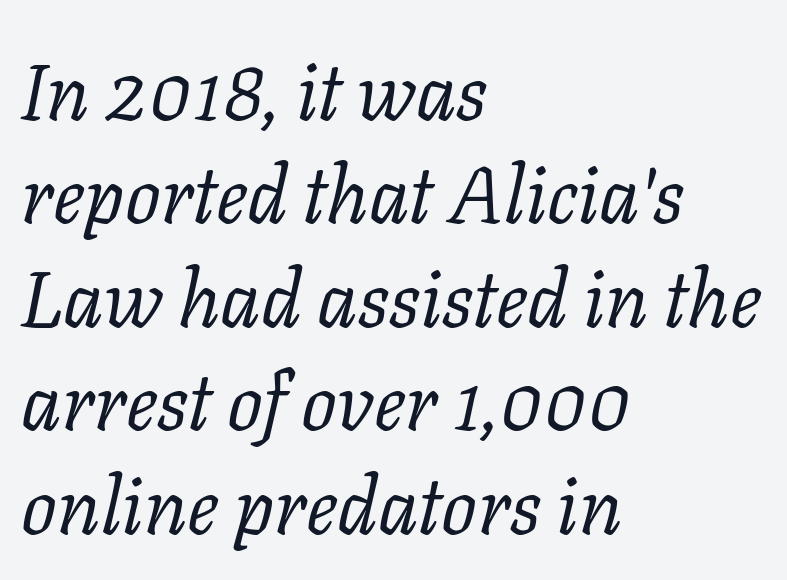
{"serif": "yes", "italic": "yes", "lean": "right", "slant_degrees": 11, "bold": "no", "weight": "regular", "width": "normal", "stroke_contrast": "low", "x_height": "medium", "monospaced": "no", "underline": "no", "align": "left", "line_spacing": "normal", "line_spacing_ratio": 1.31, "letter_spacing": "normal", "letter_spacing_em": 0.0, "glyph_px": 79}
